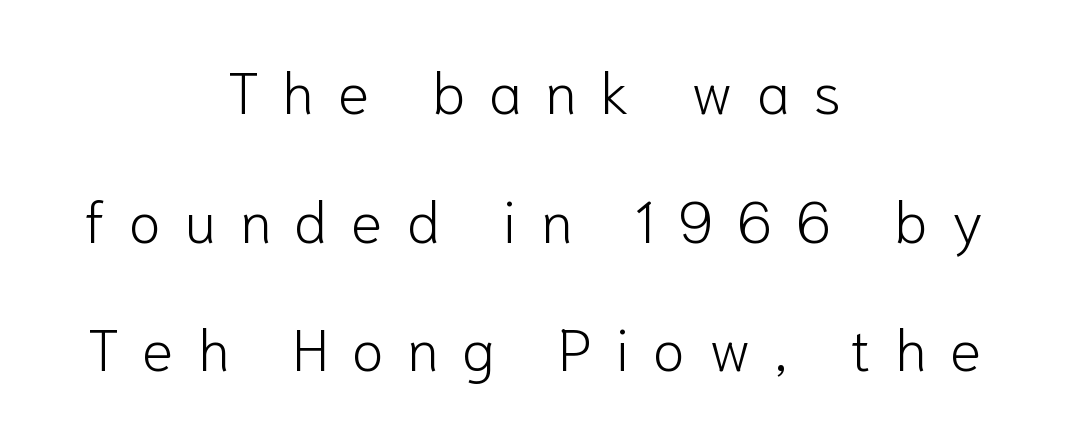
The image shows 59 px light sans-serif type, upright; set centered, loose line spacing (2.18x), unusually wide letter spacing (+0.4 em), not underlined; low stroke contrast and a medium x-height.
